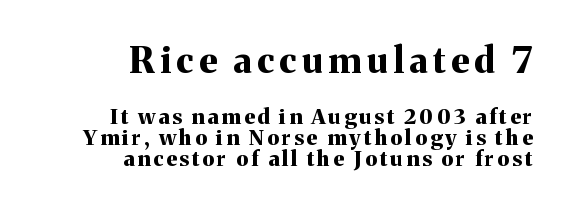
The designer went with a serif here, giving each stem small feet. A typesetter would call this leading minimal, almost set solid. The words here are not underlined. Where is the straight margin? On the right. Its strokes are broad and dark, the hallmark of bold type.
